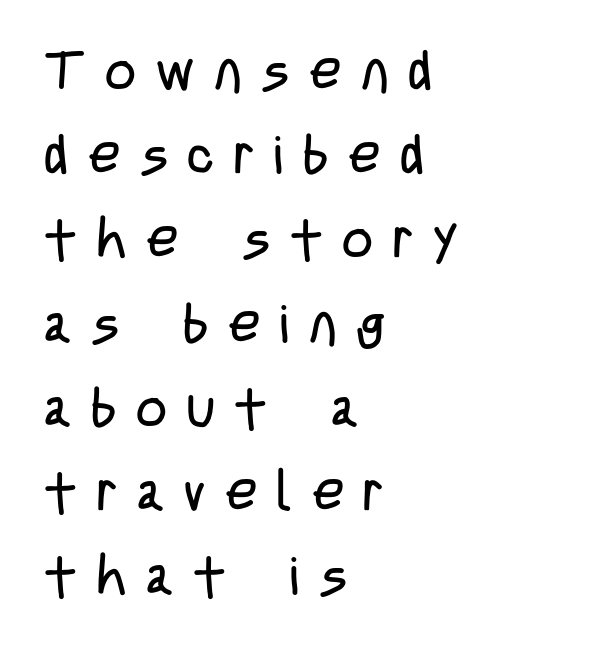
Is the stroke heavy? The answer is a plain regular-or-lighter. Each word looks stretched out because of the extra space between its letters. Regarding leading, the lines here are spaced in the standard way. The typography opts for an upright posture over an oblique one. The type family on display is of the sans-serif kind. Varying glyph widths throughout — classic text-font behaviour.
